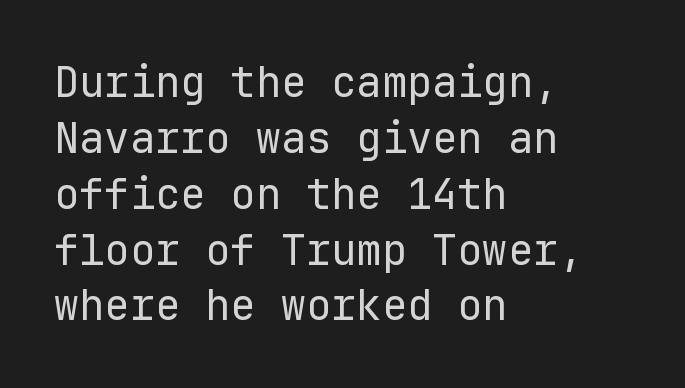
{"serif": "no", "italic": "no", "bold": "no", "weight": "regular", "width": "normal", "stroke_contrast": "low", "x_height": "medium", "monospaced": "yes", "underline": "no", "align": "left", "line_spacing": "normal", "line_spacing_ratio": 1.33, "letter_spacing": "normal", "letter_spacing_em": 0.0, "glyph_px": 42}
